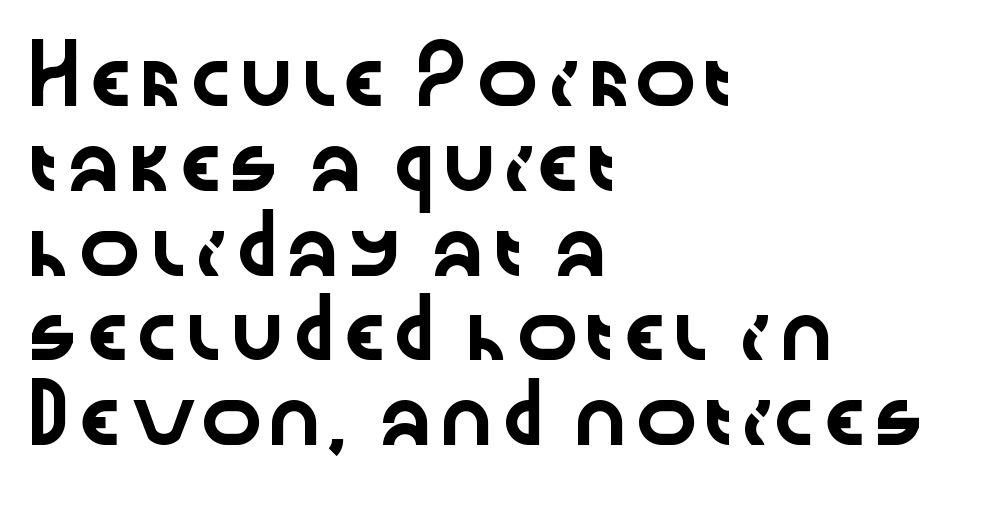
Tracking here is standard; glyphs follow each other at the usual distance. Upright lettering throughout. Each row of text sits above clean, open space. The passage is arranged the way most books set body copy — flush left.
